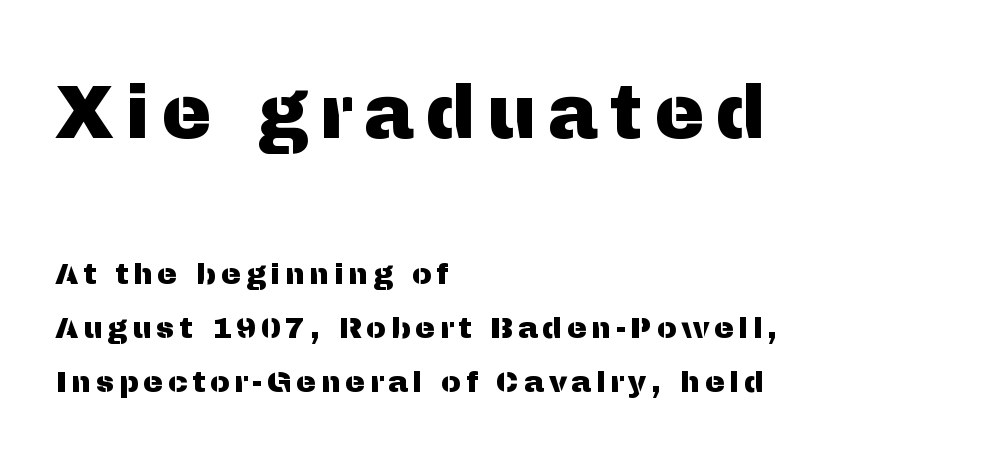
{"serif": "no", "italic": "no", "width": "normal", "stroke_contrast": "medium", "x_height": "medium", "monospaced": "no", "underline": "no", "align": "left", "line_spacing_ratio": 1.8, "larger_block": "first", "size_ratio": 2.5, "glyph_px": 75}
